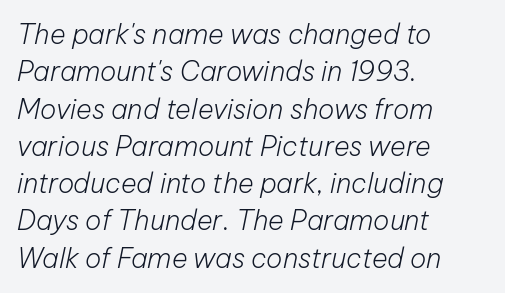
{"italic": "yes", "lean": "right", "slant_degrees": 12, "bold": "no", "underline": "no", "align": "left", "line_spacing": "normal", "line_spacing_ratio": 1.38, "letter_spacing": "normal", "letter_spacing_em": 0.0, "glyph_px": 27}
